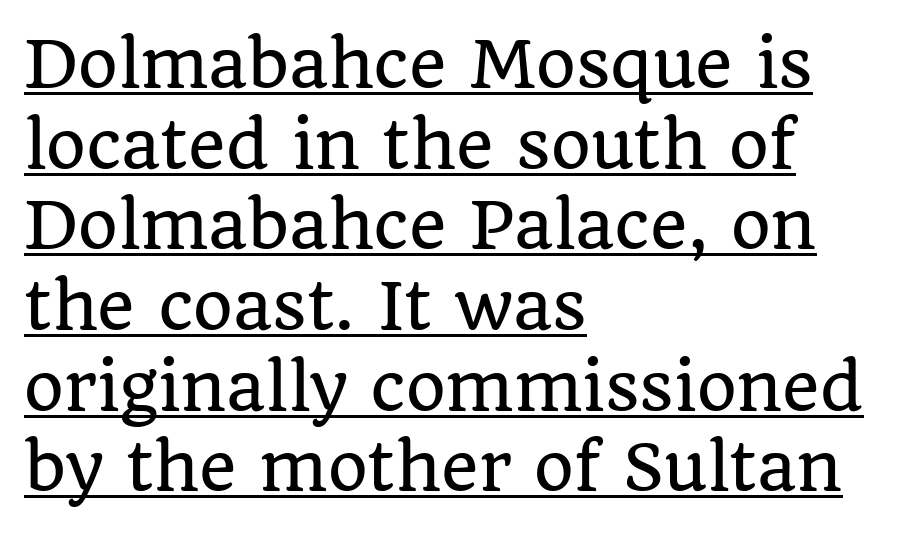
{"serif": "yes", "italic": "no", "width": "normal", "stroke_contrast": "low", "x_height": "large", "monospaced": "no", "underline": "yes", "align": "left", "line_spacing": "normal", "line_spacing_ratio": 1.26, "letter_spacing": "normal", "letter_spacing_em": 0.0, "glyph_px": 64}
